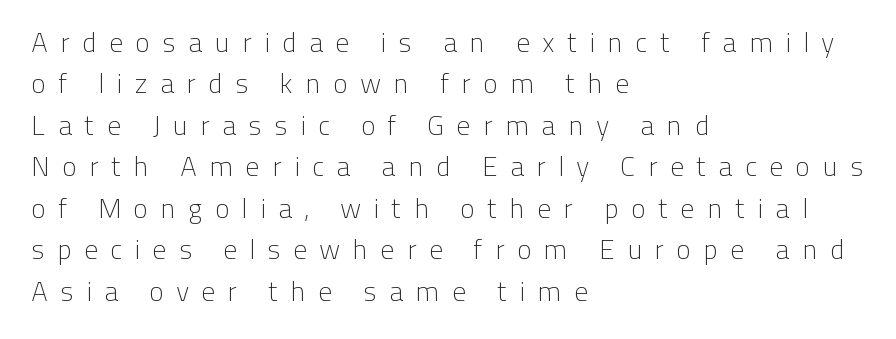
{"serif": "no", "italic": "no", "bold": "no", "weight": "light", "width": "normal", "stroke_contrast": "low", "x_height": "medium", "monospaced": "no", "underline": "no", "align": "left", "line_spacing": "normal", "line_spacing_ratio": 1.48, "letter_spacing": "wide", "letter_spacing_em": 0.43, "glyph_px": 28}
